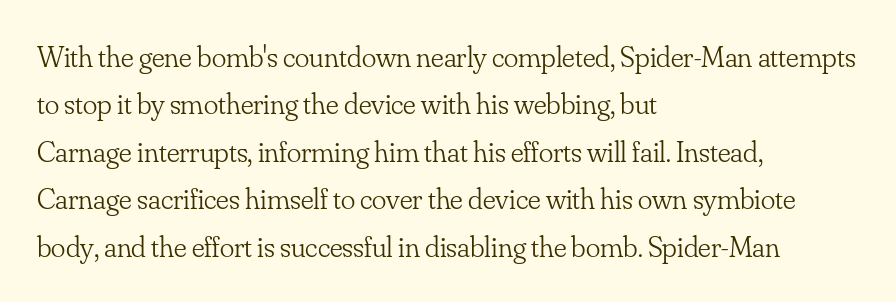
In terms of letterform style, serifs are clearly present. If you drew a line through each stem, it would be perfectly vertical. Caption: multi-line text, flush left, ragged right. Baseline-to-baseline distance is the conventional proportion of letter height. Letters have the restrained weight of plain body copy at most.
